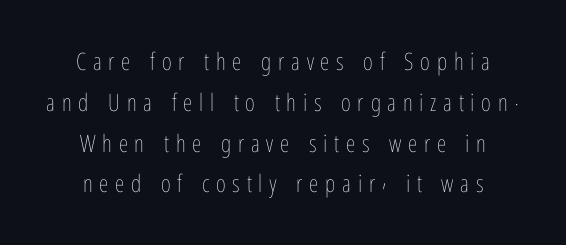
Q: Is the text bold? A: No.
Q: Is the text italic (slanted)? A: No, it is upright.
Q: Is the text underlined? A: No.
Q: Is the spacing between letters normal or unusually wide? A: Unusually wide.
Q: Is the spacing between lines tight, normal or loose? A: Normal.
